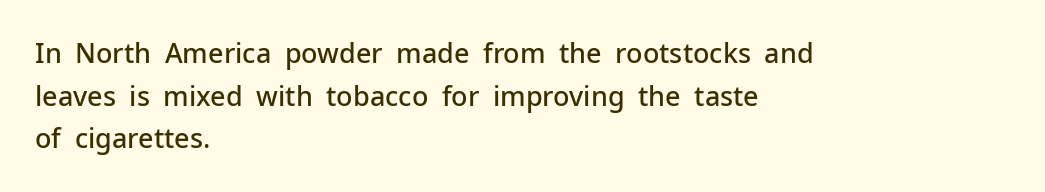
The image shows 27 px text type, upright; set left-aligned, normal line spacing (1.58x), normal letter spacing, not underlined.
